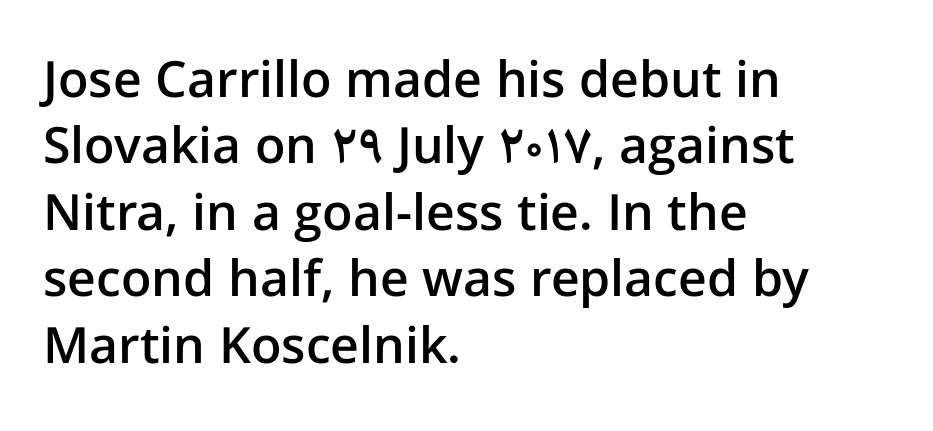
Q: Is the text bold? A: Semi-bold.
Q: Is the text italic (slanted)? A: No, it is upright.
Q: Is the typeface a serif or a sans-serif typeface? A: Sans-serif.
Q: Is the text underlined? A: No.
Q: How is the paragraph aligned? A: Left-aligned.
Q: Is the spacing between letters normal or unusually wide? A: Normal.
Q: Is the spacing between lines tight, normal or loose? A: Normal.
Q: Width (condensed, normal, or wide)? A: Normal.
Q: Stroke contrast? A: Low.
Q: x-height? A: Medium.
Q: Monospaced? A: No.
